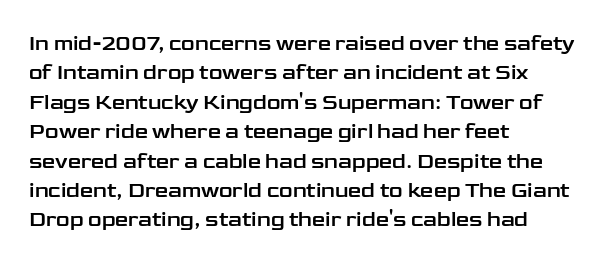
{"italic": "no", "underline": "no", "align": "left", "line_spacing": "normal", "line_spacing_ratio": 1.4, "letter_spacing": "normal", "letter_spacing_em": 0.0, "glyph_px": 21}
